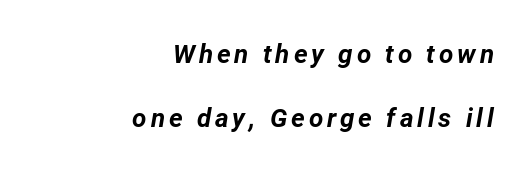
Q: Is the text bold? A: Yes.
Q: Is the text italic (slanted)? A: Yes, it leans right by about 12 degrees.
Q: Is the text underlined? A: No.
Q: How is the paragraph aligned? A: Right-aligned.
Q: Is the spacing between lines tight, normal or loose? A: Loose.
